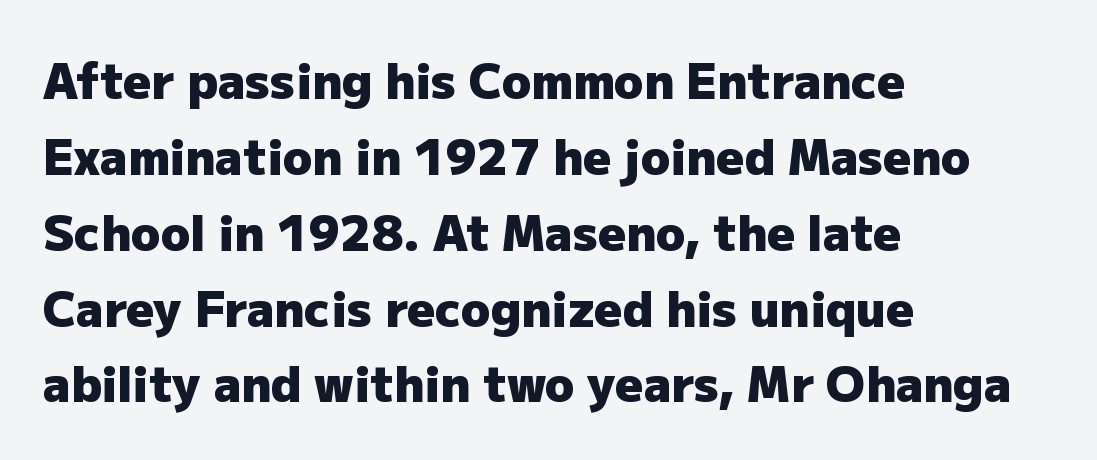
The image shows 48 px heavy sans-serif type, upright; set left-aligned, normal line spacing (1.58x), normal letter spacing, not underlined; low stroke contrast and a medium x-height.
